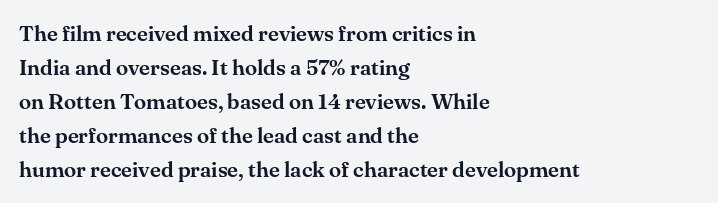
Q: Is the text italic (slanted)? A: No, it is upright.
Q: Is the text underlined? A: No.
Q: How is the paragraph aligned? A: Left-aligned.
Q: Is the spacing between letters normal or unusually wide? A: Normal.
Q: Is the spacing between lines tight, normal or loose? A: Normal.
